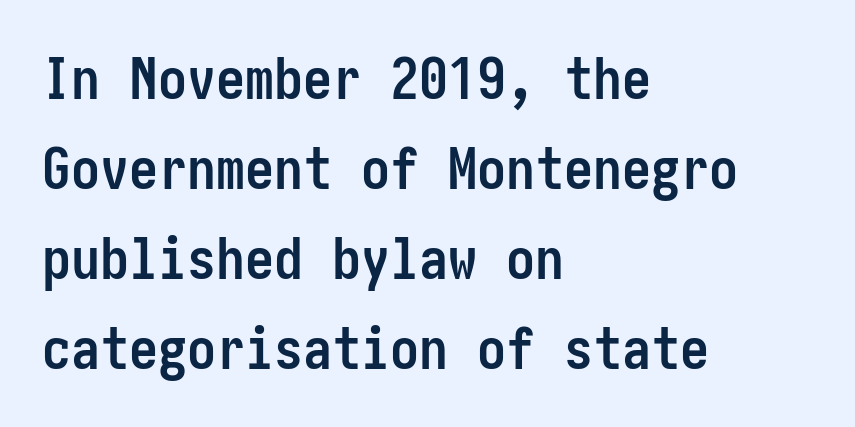
{"serif": "no", "italic": "no", "bold": "yes", "weight": "semibold", "width": "condensed", "stroke_contrast": "low", "x_height": "medium", "underline": "no", "align": "left", "line_spacing": "normal", "line_spacing_ratio": 1.55, "letter_spacing": "normal", "letter_spacing_em": 0.0, "glyph_px": 58}
